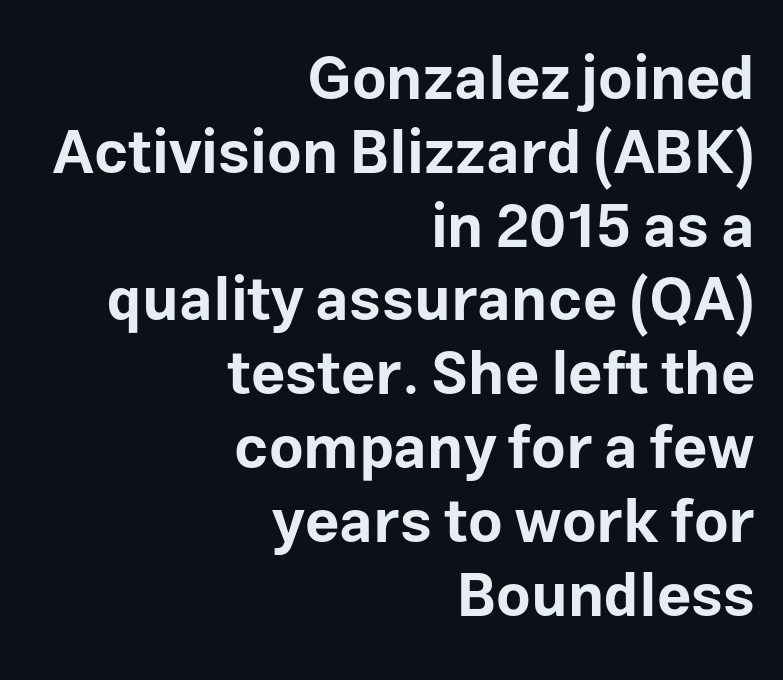
Q: Is the text bold? A: Yes.
Q: Is the text italic (slanted)? A: No, it is upright.
Q: Is the typeface a serif or a sans-serif typeface? A: Sans-serif.
Q: Is the text underlined? A: No.
Q: How is the paragraph aligned? A: Right-aligned.
Q: Is the spacing between letters normal or unusually wide? A: Normal.
Q: Width (condensed, normal, or wide)? A: Normal.
Q: Stroke contrast? A: Low.
Q: x-height? A: Medium.
Q: Monospaced? A: No.
